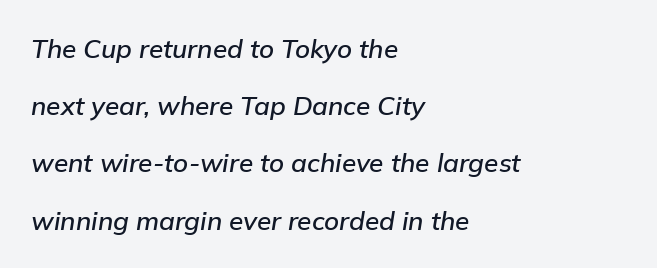
{"italic": "yes", "lean": "right", "slant_degrees": 9, "underline": "no", "align": "left", "line_spacing": "loose", "line_spacing_ratio": 2.2, "letter_spacing": "normal", "letter_spacing_em": 0.0, "glyph_px": 26}
